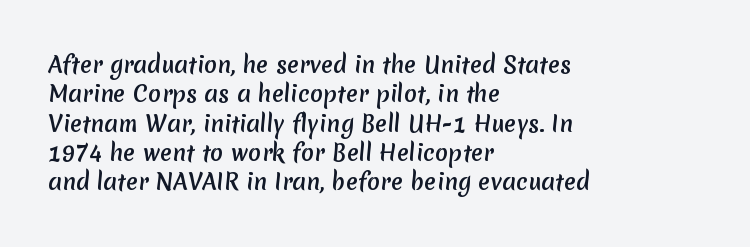
Q: Is the text underlined? A: No.
Q: How is the paragraph aligned? A: Left-aligned.
Q: Is the spacing between letters normal or unusually wide? A: Normal.
Q: Is the spacing between lines tight, normal or loose? A: Normal.
